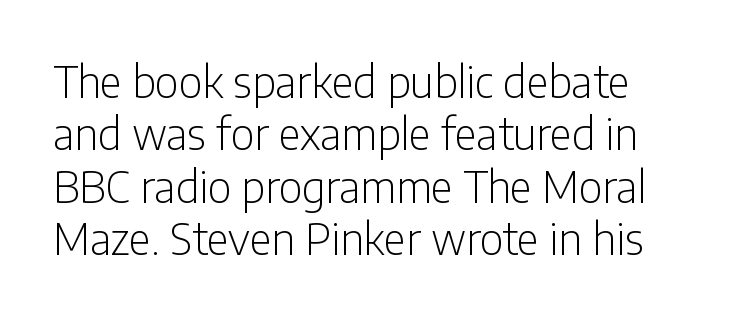
Q: Is the text bold? A: No.
Q: Is the text italic (slanted)? A: No, it is upright.
Q: Is the typeface a serif or a sans-serif typeface? A: Sans-serif.
Q: Is the text underlined? A: No.
Q: Is the spacing between letters normal or unusually wide? A: Normal.
Q: Width (condensed, normal, or wide)? A: Condensed.
Q: Stroke contrast? A: Low.
Q: x-height? A: Medium.
Q: Monospaced? A: No.
